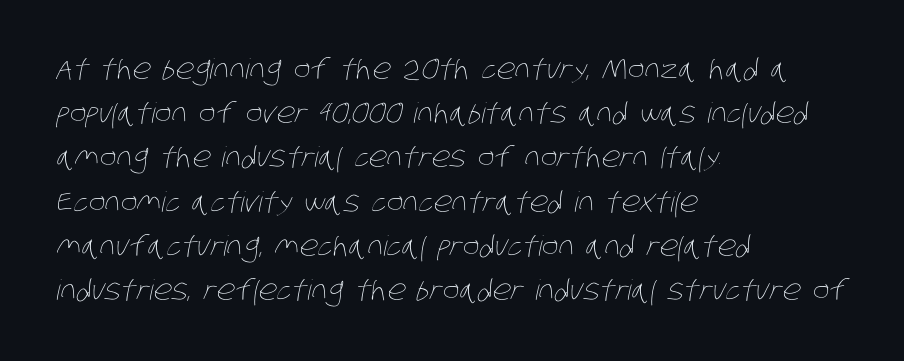
These glyphs show unthickened strokes, regular width or finer. Horizontally, the lines are justified to the leading edge only. Tracking here is standard; glyphs follow each other at the usual distance. The vertical gap from one line to the next is medium. Underline: absent.
